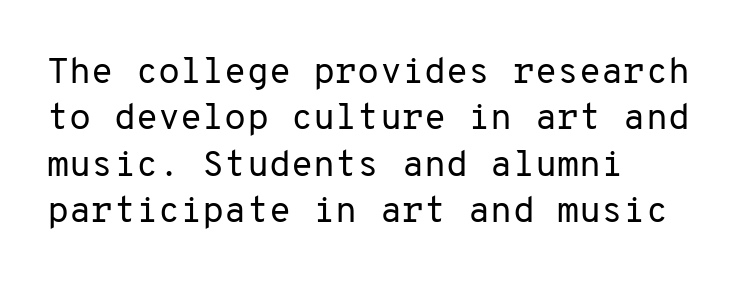
The space directly below the letters is spotless. Is the type heavy? It reads as light-to-regular instead. Horizontally, the lines are justified to the leading edge only. Regarding leading, the lines here are spaced in the standard way. This sample has the even, mechanical cadence of fixed-width lettering.
